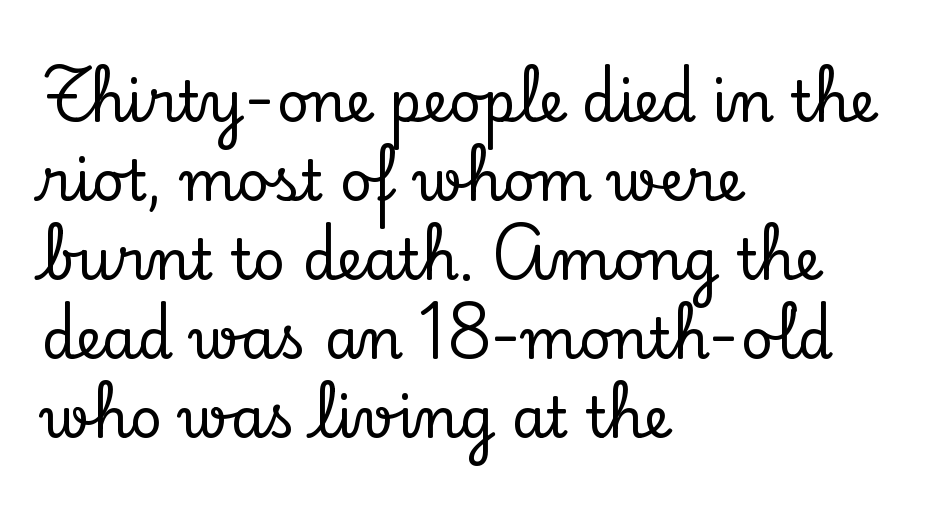
The axis of the letterforms is exactly vertical. Stroke terminals: seriffed. You could call the tracking neutral — neither tight nor loose. Each row of text sits above clean, open space. Line beginnings align vertically; line endings do not.
